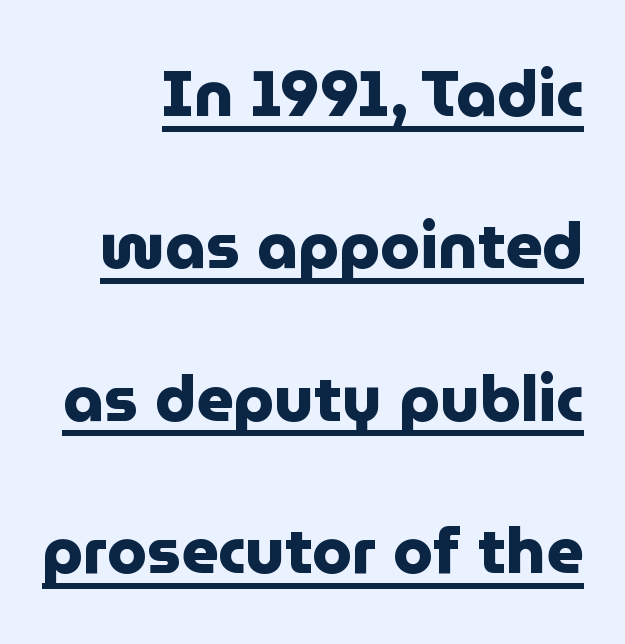
Q: Is the text bold? A: Yes.
Q: Is the text italic (slanted)? A: No, it is upright.
Q: Is the typeface a serif or a sans-serif typeface? A: Sans-serif.
Q: Is the text underlined? A: Yes.
Q: How is the paragraph aligned? A: Right-aligned.
Q: Is the spacing between letters normal or unusually wide? A: Normal.
Q: Is the spacing between lines tight, normal or loose? A: Loose.
Q: Width (condensed, normal, or wide)? A: Normal.
Q: Stroke contrast? A: Low.
Q: x-height? A: Medium.
Q: Monospaced? A: No.
